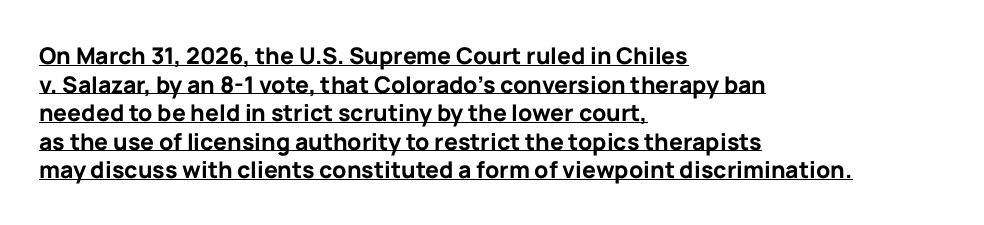
The rendered words wear a rule along their underside. The sample has been set heavy, in full bold. Unlike italic type, these characters show no tilt at all. The rendering keeps characters at their native spacing.
